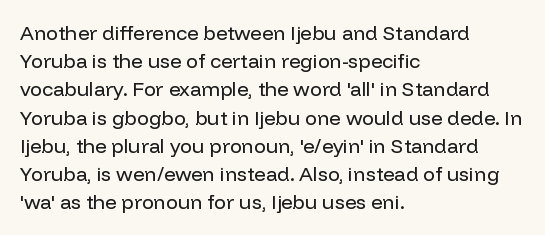
{"italic": "no", "bold": "no", "underline": "no", "align": "left", "line_spacing": "normal", "line_spacing_ratio": 1.41, "letter_spacing": "normal", "letter_spacing_em": 0.0, "glyph_px": 20}
